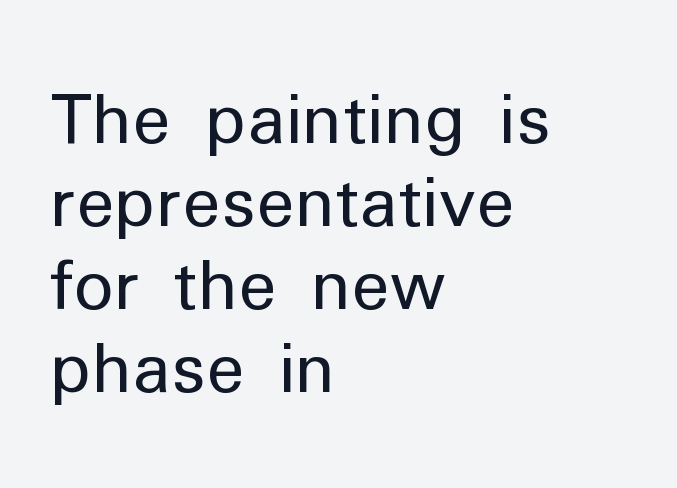
Q: Is the text bold? A: No.
Q: Is the text italic (slanted)? A: No, it is upright.
Q: Is the typeface a serif or a sans-serif typeface? A: Sans-serif.
Q: Is the text underlined? A: No.
Q: How is the paragraph aligned? A: Left-aligned.
Q: Is the spacing between letters normal or unusually wide? A: Normal.
Q: Width (condensed, normal, or wide)? A: Normal.
Q: Stroke contrast? A: Low.
Q: x-height? A: Medium.
Q: Monospaced? A: No.
